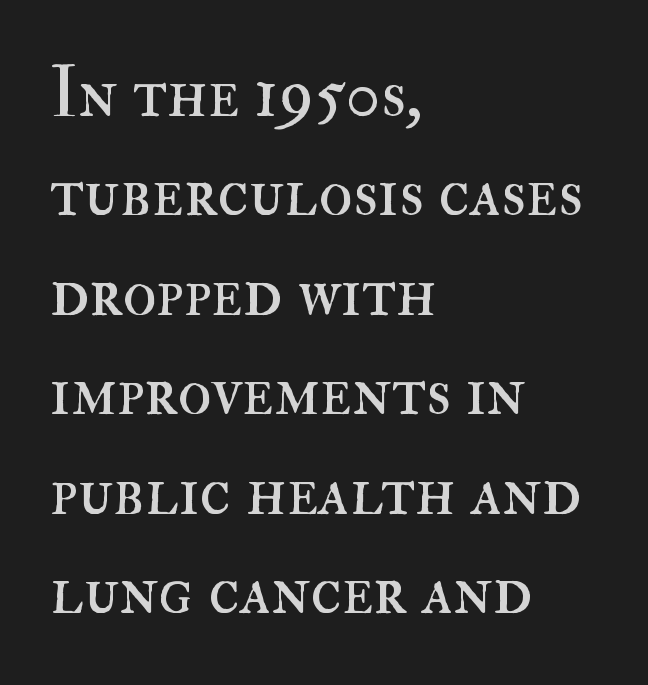
{"italic": "no", "bold": "no", "weight": "regular", "width": "normal", "stroke_contrast": "high", "x_height": "small", "monospaced": "no", "underline": "no", "align": "left", "line_spacing": "normal", "line_spacing_ratio": 1.42, "letter_spacing": "normal", "letter_spacing_em": 0.0, "glyph_px": 70}
